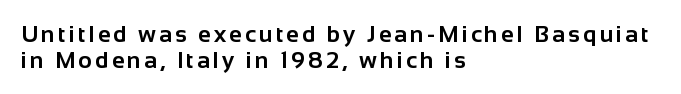
In terms of posture, this sample is upright. Whoever set this chose condensed vertical rhythm over breathing room. A full-strength bold gives these letters their thick strokes. The area under the type is left untouched. One-word summary of the alignment: left.
